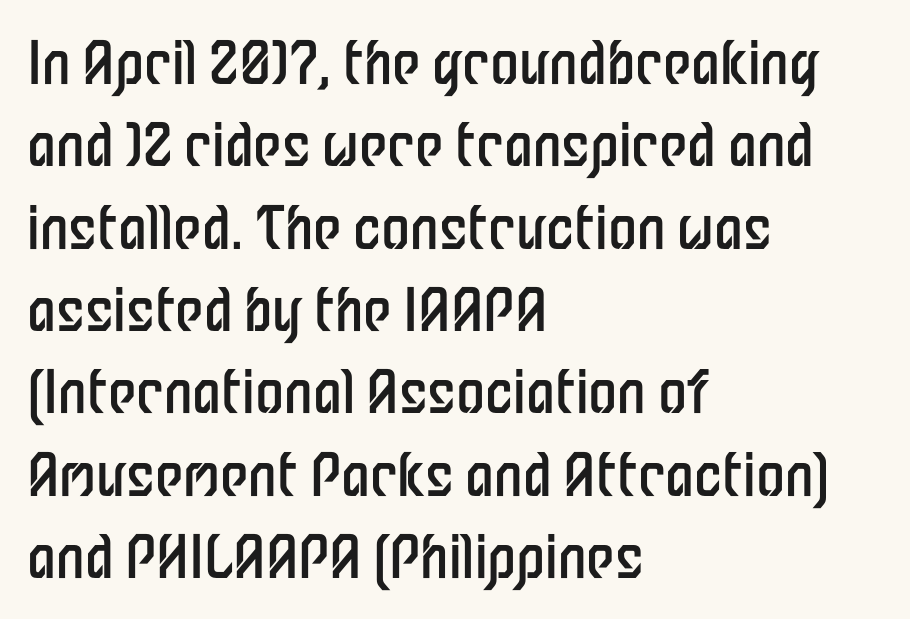
Q: Is the text bold? A: No.
Q: Is the text italic (slanted)? A: No, it is upright.
Q: Is the typeface a serif or a sans-serif typeface? A: Sans-serif.
Q: Is the text underlined? A: No.
Q: How is the paragraph aligned? A: Left-aligned.
Q: Is the spacing between letters normal or unusually wide? A: Normal.
Q: Is the spacing between lines tight, normal or loose? A: Normal.
Q: Width (condensed, normal, or wide)? A: Condensed.
Q: Stroke contrast? A: Low.
Q: x-height? A: Medium.
Q: Monospaced? A: No.
